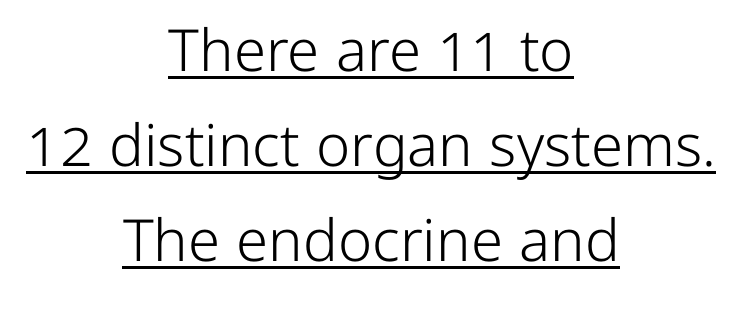
Q: Is the text bold? A: No.
Q: Is the text italic (slanted)? A: No, it is upright.
Q: Is the typeface a serif or a sans-serif typeface? A: Sans-serif.
Q: Is the text underlined? A: Yes.
Q: How is the paragraph aligned? A: Centered.
Q: Is the spacing between letters normal or unusually wide? A: Normal.
Q: Is the spacing between lines tight, normal or loose? A: Normal.
Q: Width (condensed, normal, or wide)? A: Normal.
Q: Stroke contrast? A: Low.
Q: x-height? A: Medium.
Q: Monospaced? A: No.
